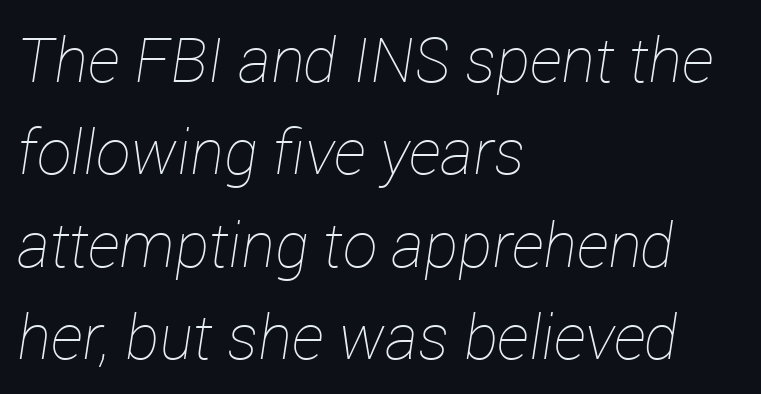
The image shows 62 px thin type, italic (leaning right); set left-aligned, normal line spacing (1.49x), normal letter spacing, not underlined; low stroke contrast and a medium x-height.
